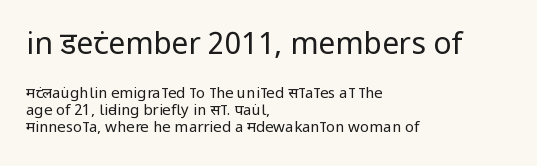
{"serif": "no", "italic": "no", "bold": "no", "weight": "regular", "width": "condensed", "stroke_contrast": "low", "x_height": "large", "monospaced": "no", "underline": "no", "align": "left", "line_spacing": "tight", "line_spacing_ratio": 1.14, "letter_spacing": "normal", "letter_spacing_em": 0.0, "larger_block": "first", "size_ratio": 2.0, "glyph_px": 30}
